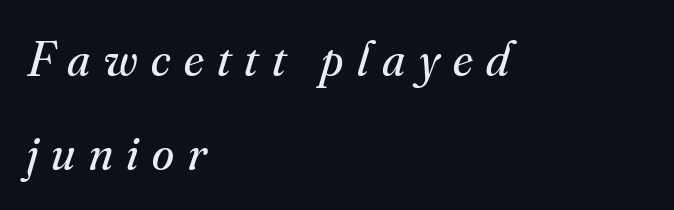
{"serif": "yes", "italic": "yes", "lean": "right", "slant_degrees": 16, "bold": "no", "weight": "regular", "width": "normal", "stroke_contrast": "medium", "x_height": "small", "monospaced": "no", "underline": "no", "align": "left", "line_spacing_ratio": 1.88, "letter_spacing": "wide", "letter_spacing_em": 0.27, "glyph_px": 50}
